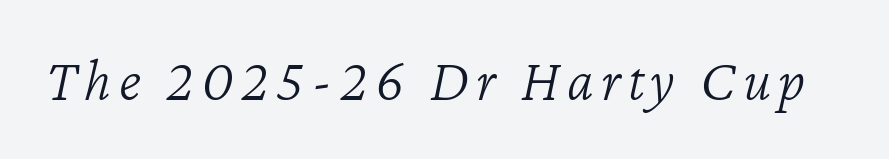
Only glyphs here, with clear space below each row. Weight: in the light-to-regular range. Think of a printed novel: that variable character pitch is what you see here. Slanted lettering throughout.
